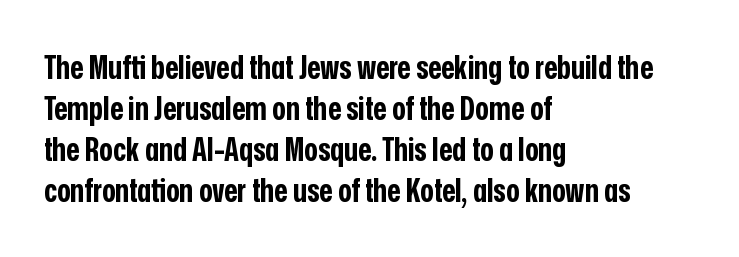
{"serif": "no", "italic": "no", "bold": "yes", "weight": "bold", "width": "condensed", "stroke_contrast": "low", "x_height": "medium", "monospaced": "no", "underline": "no", "align": "left", "line_spacing": "normal", "line_spacing_ratio": 1.28, "letter_spacing": "normal", "letter_spacing_em": 0.0, "glyph_px": 32}
